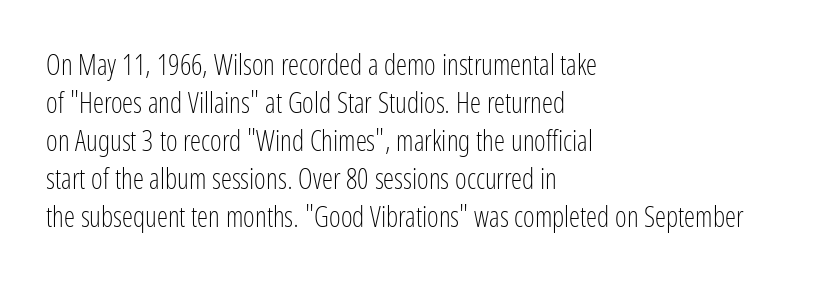
Leading matches the norm, producing a regular column. There is no visible air inserted between adjacent glyphs. When letters stand straight like this, we call the style roman or upright. Character widths vary here, with narrow letters taking less room than wide ones. This reads as an unemphasized weight, regular at the heaviest.
